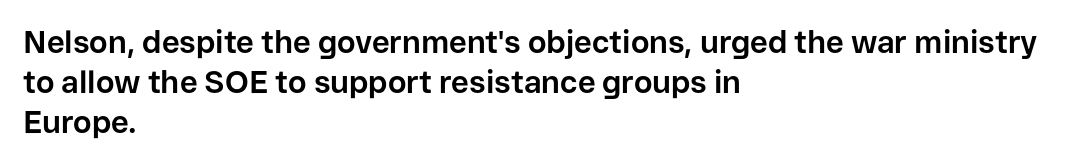
{"serif": "no", "italic": "no", "bold": "yes", "weight": "bold", "width": "normal", "stroke_contrast": "low", "x_height": "medium", "monospaced": "no", "underline": "no", "align": "left", "line_spacing": "normal", "line_spacing_ratio": 1.29, "letter_spacing": "normal", "letter_spacing_em": 0.0, "glyph_px": 31}
